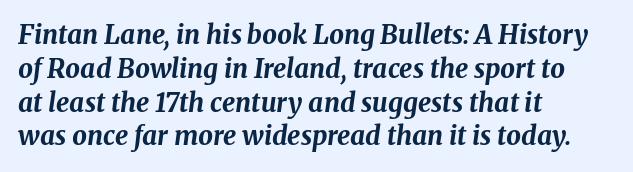
Q: Is the text bold? A: Yes.
Q: Is the text italic (slanted)? A: Yes, it leans right by about 8 degrees.
Q: Is the text underlined? A: No.
Q: How is the paragraph aligned? A: Left-aligned.
Q: Is the spacing between letters normal or unusually wide? A: Normal.
Q: Is the spacing between lines tight, normal or loose? A: Normal.
